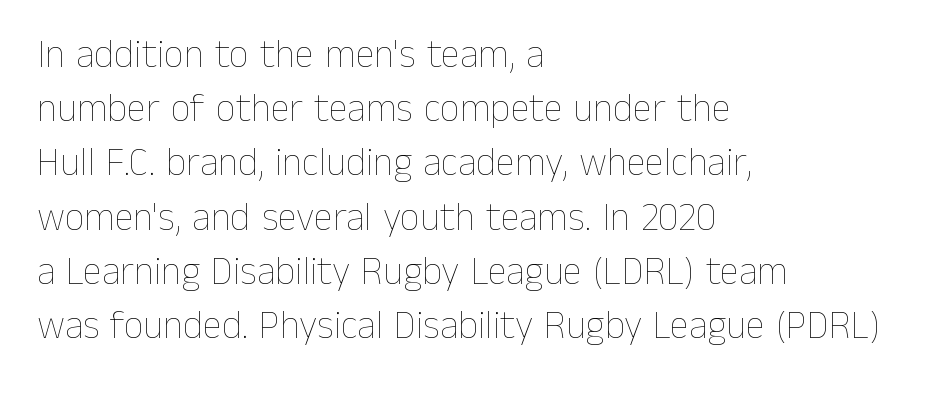
Q: Is the text bold? A: No.
Q: Is the text italic (slanted)? A: No, it is upright.
Q: Is the text underlined? A: No.
Q: How is the paragraph aligned? A: Left-aligned.
Q: Is the spacing between letters normal or unusually wide? A: Normal.
Q: Is the spacing between lines tight, normal or loose? A: Normal.
Q: Width (condensed, normal, or wide)? A: Normal.
Q: Stroke contrast? A: Low.
Q: x-height? A: Medium.
Q: Monospaced? A: No.
